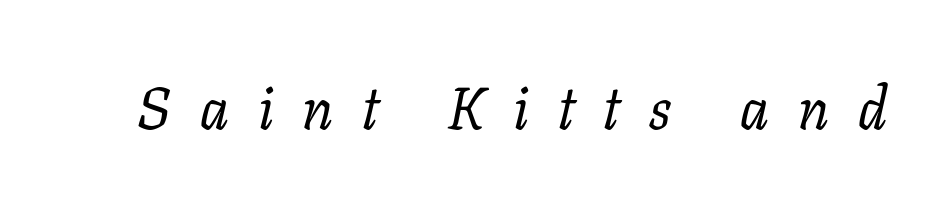
{"serif": "yes", "italic": "yes", "lean": "right", "slant_degrees": 11, "bold": "no", "weight": "regular", "width": "normal", "stroke_contrast": "low", "x_height": "medium", "monospaced": "no", "underline": "no", "letter_spacing": "wide", "letter_spacing_em": 0.49, "glyph_px": 59}
